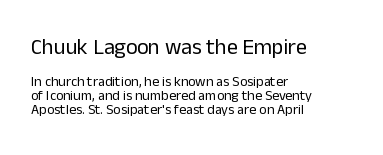
Q: Is the text bold? A: No.
Q: Is the text italic (slanted)? A: No, it is upright.
Q: Is the text underlined? A: No.
Q: How is the paragraph aligned? A: Left-aligned.
Q: Is the spacing between letters normal or unusually wide? A: Normal.
Q: Is the spacing between lines tight, normal or loose? A: Tight.
Q: Which block of text is set in a larger size, the first (top) or the second (bottom)? A: The first (top) one.
